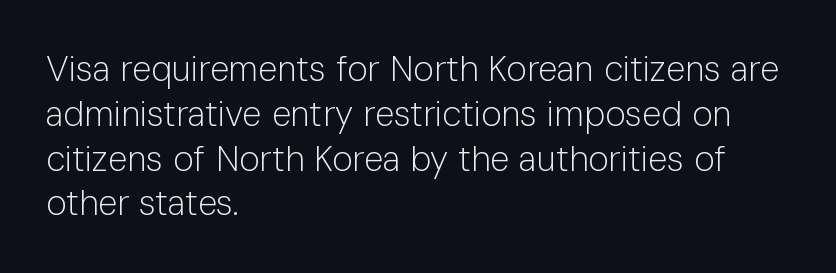
Q: Is the text bold? A: No.
Q: Is the text italic (slanted)? A: No, it is upright.
Q: Is the typeface a serif or a sans-serif typeface? A: Sans-serif.
Q: Is the text underlined? A: No.
Q: How is the paragraph aligned? A: Left-aligned.
Q: Is the spacing between letters normal or unusually wide? A: Normal.
Q: Is the spacing between lines tight, normal or loose? A: Normal.
Q: Width (condensed, normal, or wide)? A: Normal.
Q: Stroke contrast? A: Low.
Q: x-height? A: Medium.
Q: Monospaced? A: No.
